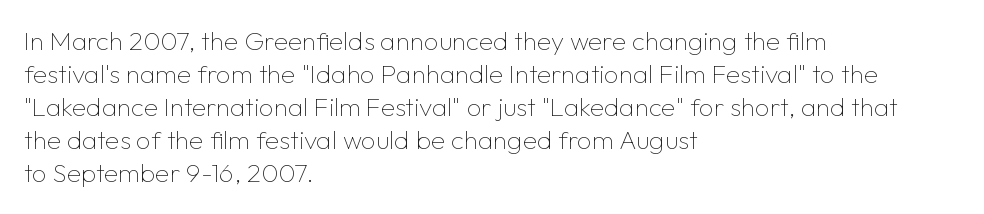
The image shows 26 px text type, upright; set left-aligned, normal line spacing (1.27x), normal letter spacing, not underlined.
